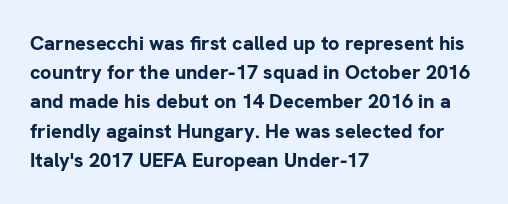
The glyphs are unaccompanied by any horizontal stroke below them. Line spacing here is normal. It's the straight-up-and-down kind of type. A dark, heavy texture on the line: the type is bold. The text block is weighted toward the left margin, trailing off unevenly rightward. Characters follow at the spacing the type designer built in.
